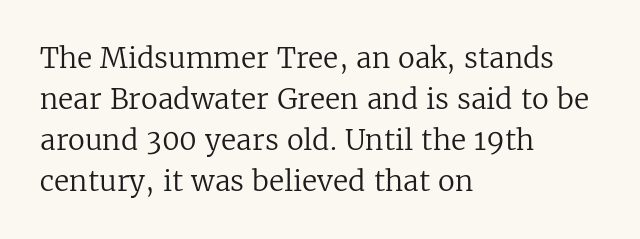
Q: Is the text bold? A: No.
Q: Is the text italic (slanted)? A: No, it is upright.
Q: Is the typeface a serif or a sans-serif typeface? A: Serif.
Q: Is the text underlined? A: No.
Q: How is the paragraph aligned? A: Left-aligned.
Q: Is the spacing between letters normal or unusually wide? A: Normal.
Q: Is the spacing between lines tight, normal or loose? A: Normal.
Q: Width (condensed, normal, or wide)? A: Normal.
Q: Stroke contrast? A: Low.
Q: x-height? A: Medium.
Q: Monospaced? A: No.
